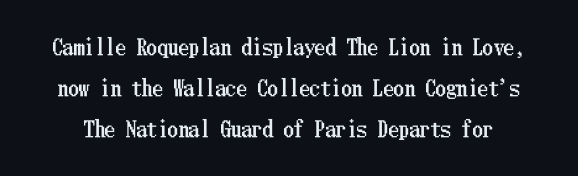
Letter spacing: default. Rows of type keep a wide berth in the vertical direction. If you drew a line through each stem, it would be perfectly vertical. Honestly, there is no underline to notice here at all.
